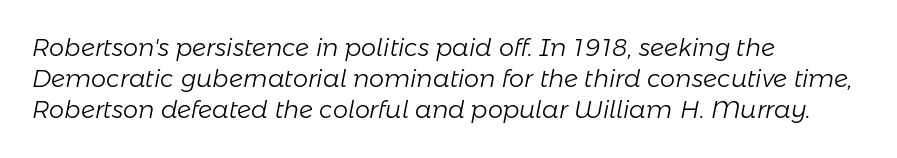
Slanted lettering throughout. Bare-footed words on every line. This block has exactly the height ordinary leading produces. Words appear dense and cohesive because spacing is normal.
